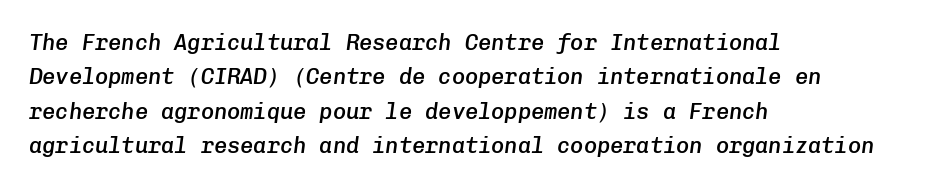
Type without underlining. The passage shown stacks its lines at a standard gap. A typesetter would mark this as italic. Its strokes are somewhat broadened, the hallmark of semibold type.
